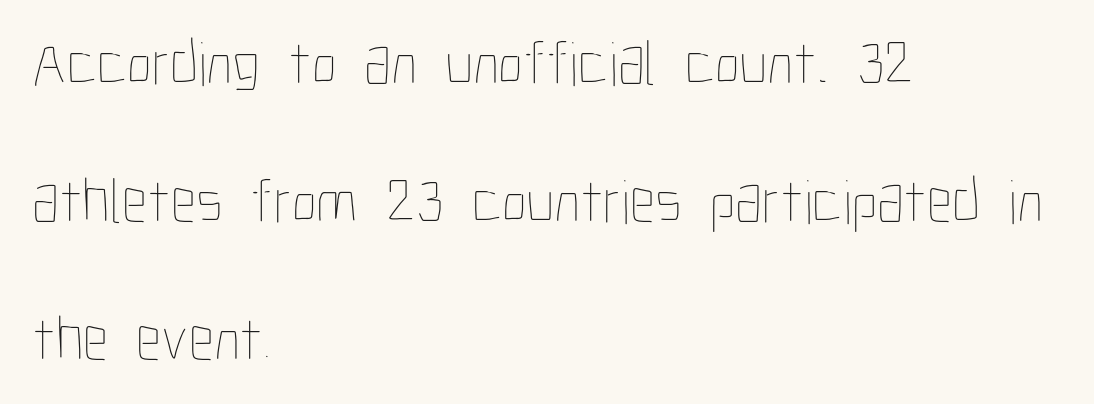
Short note: letters normally spaced. The zone under the glyphs is completely vacant. Stroke mass is kept to a normal reading level or below. Horizontal alignment here is leftward, the default for most running prose. The type sits square on the baseline with zero lean. What's the leading like? Stretched, with rows far apart.
